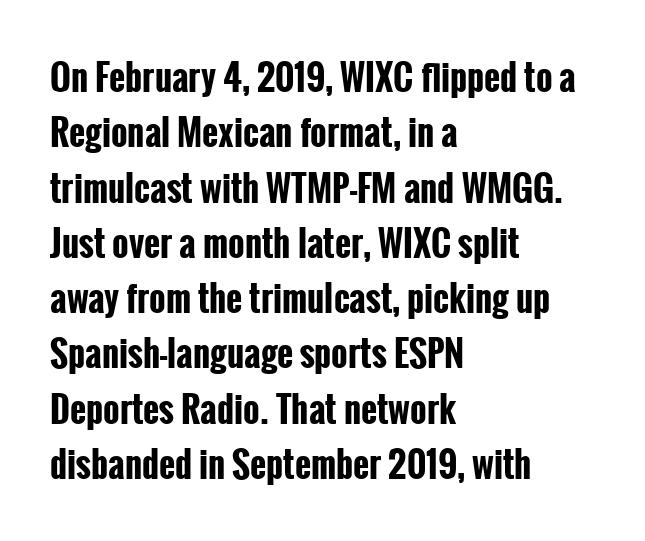
The image shows 35 px bold, condensed sans-serif type, upright; set left-aligned, normal line spacing (1.58x), normal letter spacing, not underlined; low stroke contrast and a medium x-height.
